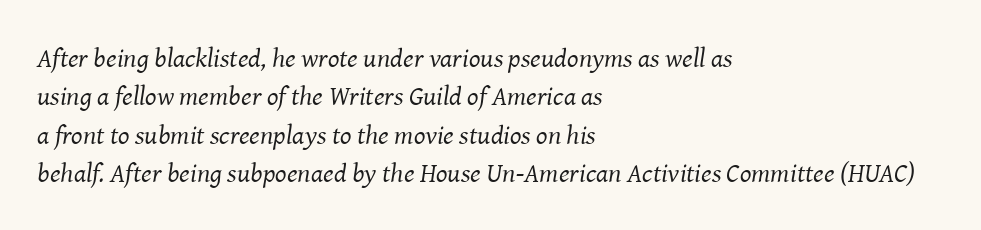
Q: Is the text bold? A: No.
Q: Is the text italic (slanted)? A: Yes, it leans right by about 8 degrees.
Q: Is the text underlined? A: No.
Q: How is the paragraph aligned? A: Left-aligned.
Q: Is the spacing between letters normal or unusually wide? A: Normal.
Q: Is the spacing between lines tight, normal or loose? A: Normal.
